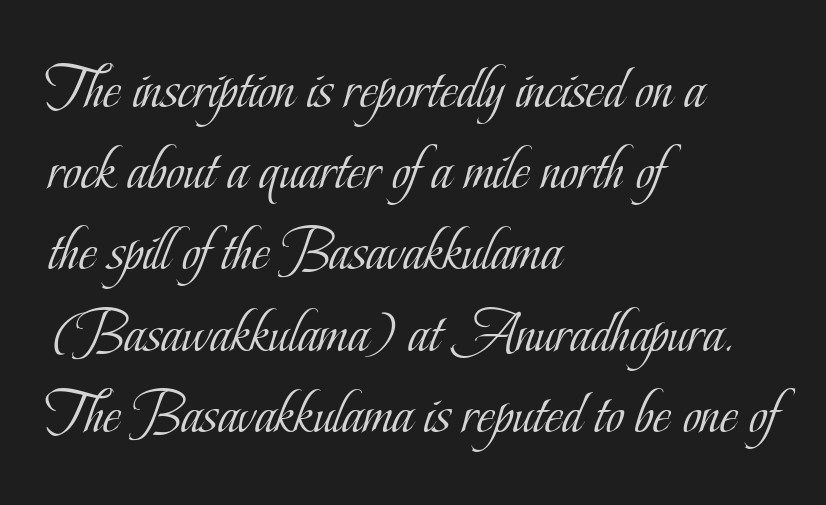
Q: Is the text bold? A: No.
Q: Is the text italic (slanted)? A: Yes.
Q: Is the typeface a serif or a sans-serif typeface? A: Serif.
Q: Is the text underlined? A: No.
Q: How is the paragraph aligned? A: Left-aligned.
Q: Is the spacing between letters normal or unusually wide? A: Normal.
Q: Is the spacing between lines tight, normal or loose? A: Normal.
Q: Width (condensed, normal, or wide)? A: Condensed.
Q: Stroke contrast? A: Low.
Q: x-height? A: Small.
Q: Monospaced? A: No.
